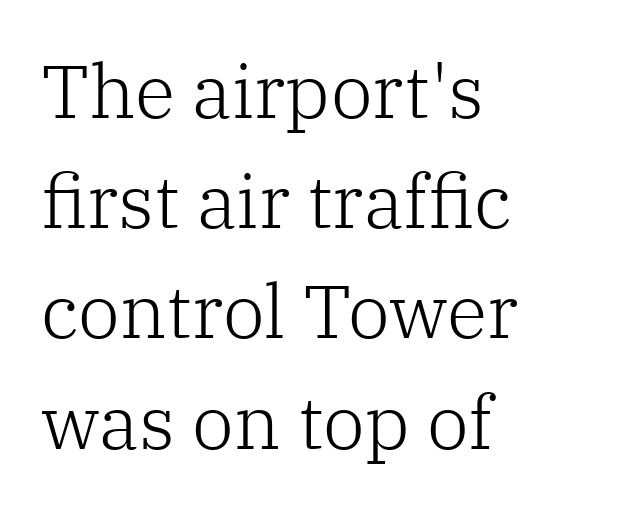
The image shows 75 px light serif type, upright; set left-aligned, normal line spacing (1.47x), normal letter spacing, not underlined; low stroke contrast and a medium x-height.
